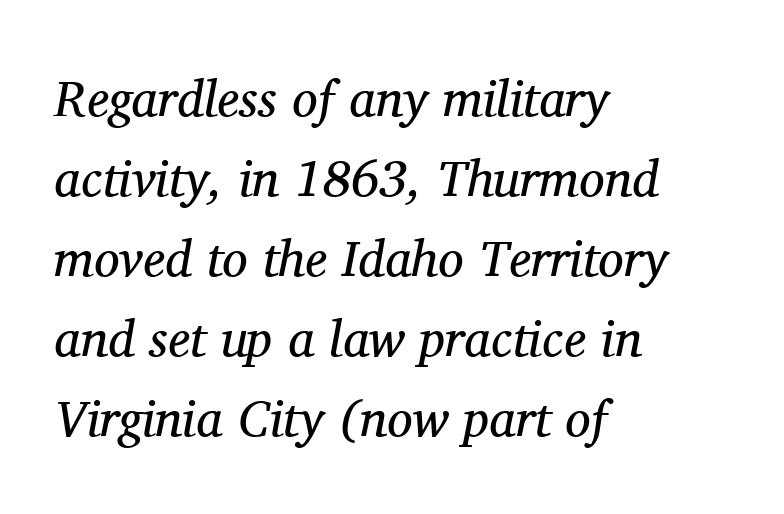
The image shows 51 px regular-weight serif type, italic (leaning right); set left-aligned, normal line spacing (1.57x), normal letter spacing, not underlined; medium stroke contrast and a medium x-height.
